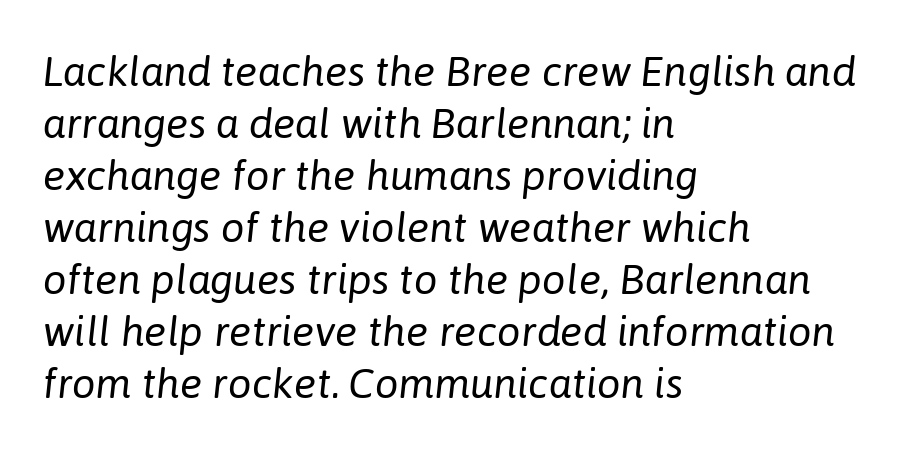
Weight: not bold — regular or lighter. There is no visible air inserted between adjacent glyphs. Proportional: the letters do not fall into vertical columns. The typography opts for an oblique posture over an upright one. Beneath every word, the page is bare.
